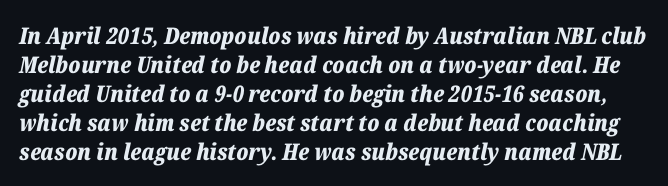
{"italic": "yes", "lean": "right", "slant_degrees": 12, "bold": "yes", "underline": "no", "line_spacing": "normal", "line_spacing_ratio": 1.26, "letter_spacing": "normal", "letter_spacing_em": 0.0, "glyph_px": 23}
